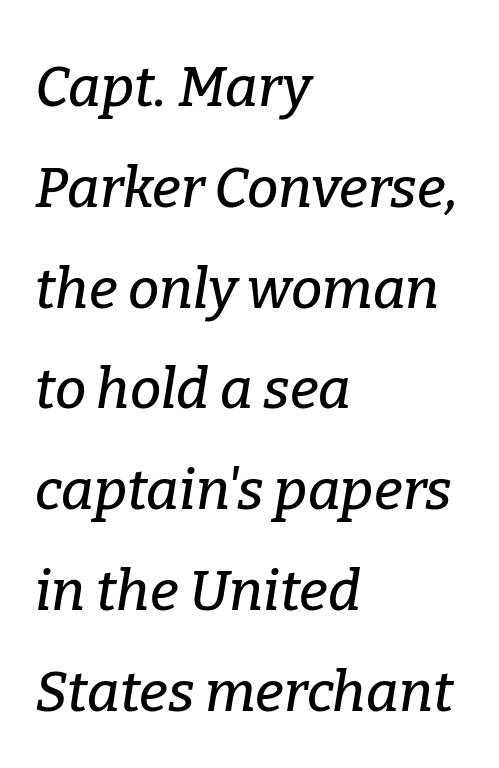
Unmarked baselines from the first word to the last. Default kerning and tracking; the words read as compact shapes. It's the slanting kind of type. Check where the strokes stop: tiny serifs finish them off. Think of a printed novel: that variable character pitch is what you see here. Visually the block forms a straight wall on the left and a jagged coastline on the right.
